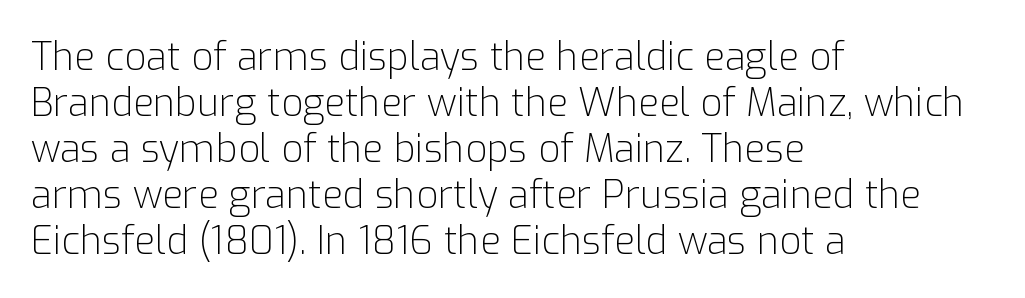
{"serif": "no", "italic": "no", "bold": "no", "weight": "light", "width": "normal", "stroke_contrast": "low", "x_height": "medium", "monospaced": "no", "underline": "no", "align": "left", "line_spacing_ratio": 1.21, "letter_spacing": "normal", "letter_spacing_em": 0.0, "glyph_px": 38}
